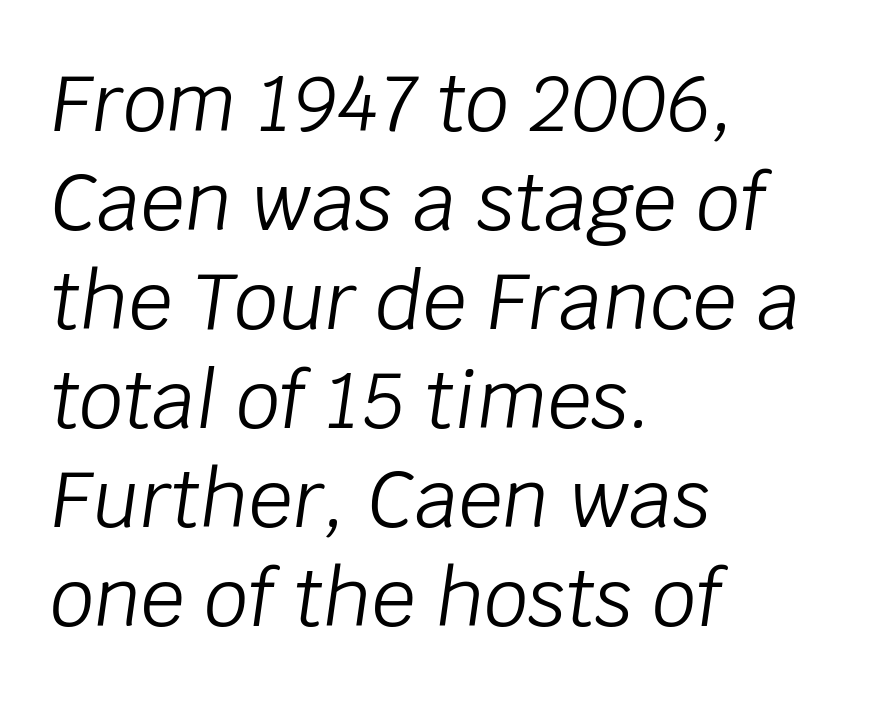
The space between consecutive lines is moderate. A quiet, ordinary-to-light weight characterises the typeface. The text block is weighted toward the left margin, trailing off unevenly rightward. Varying glyph widths throughout — classic text-font behaviour.
